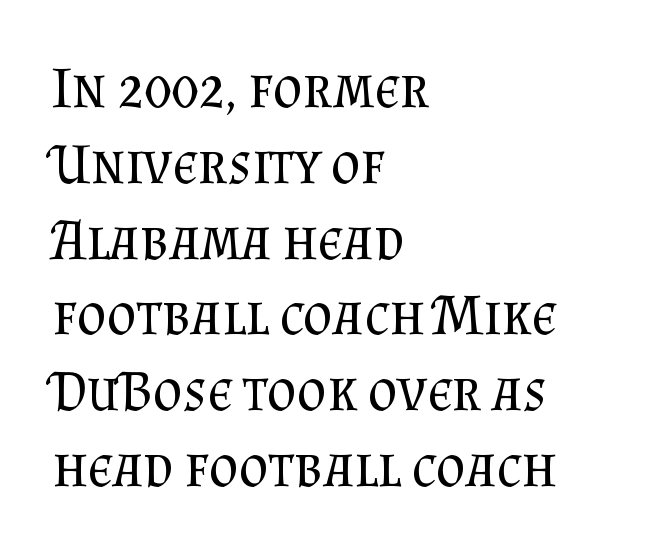
The image shows 57 px regular-weight serif type, upright; set left-aligned, normal line spacing (1.33x), normal letter spacing, not underlined; medium stroke contrast and a small x-height.
